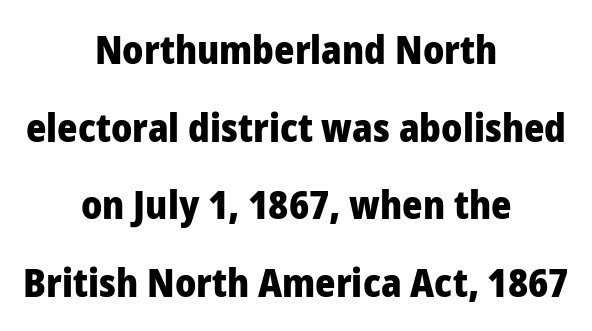
The image shows 39 px heavy sans-serif type, upright; set centered, loose line spacing (1.99x), normal letter spacing, not underlined; low stroke contrast and a medium x-height.
